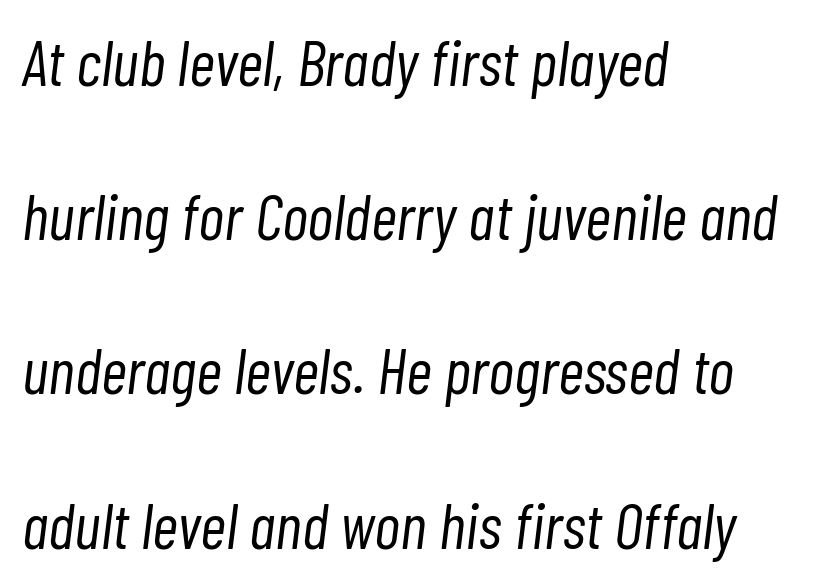
The image shows 64 px light, condensed type, italic (leaning right); set left-aligned, loose line spacing (2.41x), normal letter spacing, not underlined; low stroke contrast and a medium x-height.
